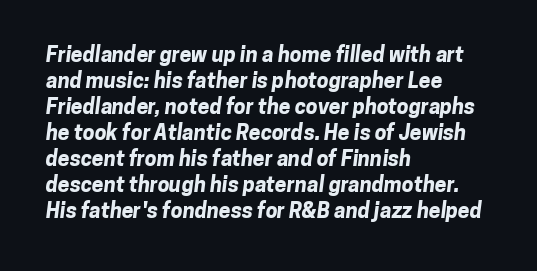
The image shows 21 px bold type; set left-aligned, line spacing 1.24x, normal letter spacing, not underlined.
